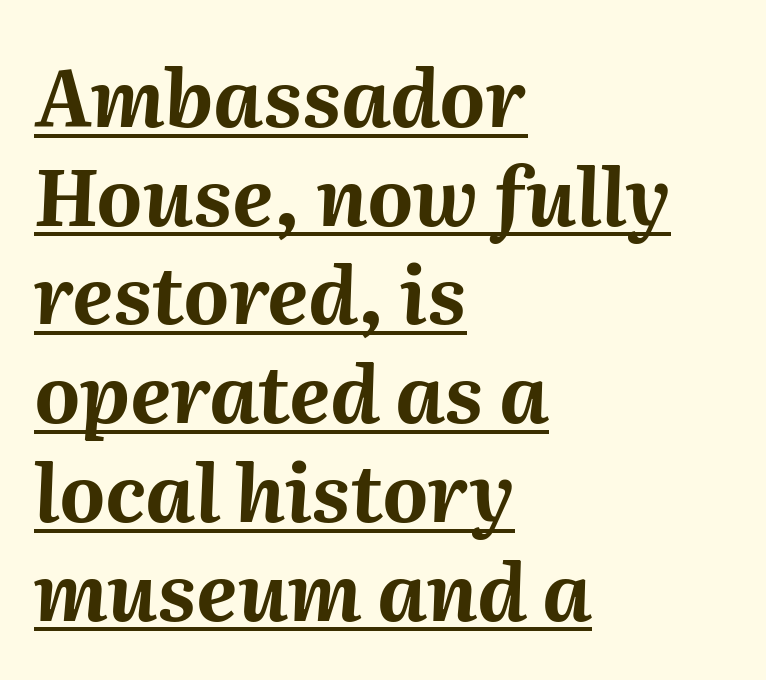
Notice how the passage keeps a crisp vertical edge on the left only. The face used here is proportionally spaced, like ordinary book or web type. Compared with typical body copy, the letter spacing here is the same. Rendered with sloped, italic letterforms. A dark, heavy texture on the line: the type is bold. Honestly, the underline is the first thing you notice here.
